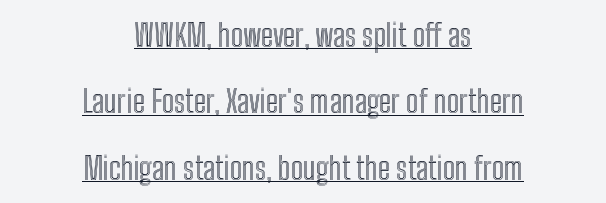
Spacing verdict: proportional, widths tailored to each character. Inter-character spacing is left at the font's built-in metrics. The typesetter has applied underlining to the passage shown. Compared with a flush-left layout, this one balances lines on the center instead.
